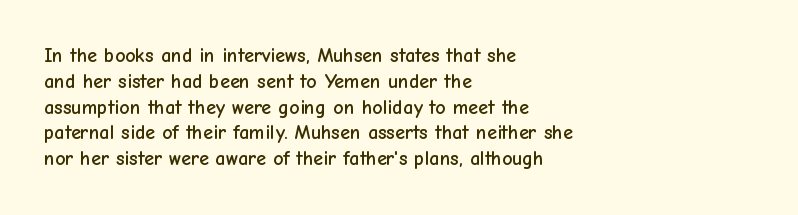
Q: Is the text italic (slanted)? A: No, it is upright.
Q: Is the text underlined? A: No.
Q: How is the paragraph aligned? A: Left-aligned.
Q: Is the spacing between letters normal or unusually wide? A: Normal.
Q: Is the spacing between lines tight, normal or loose? A: Normal.
